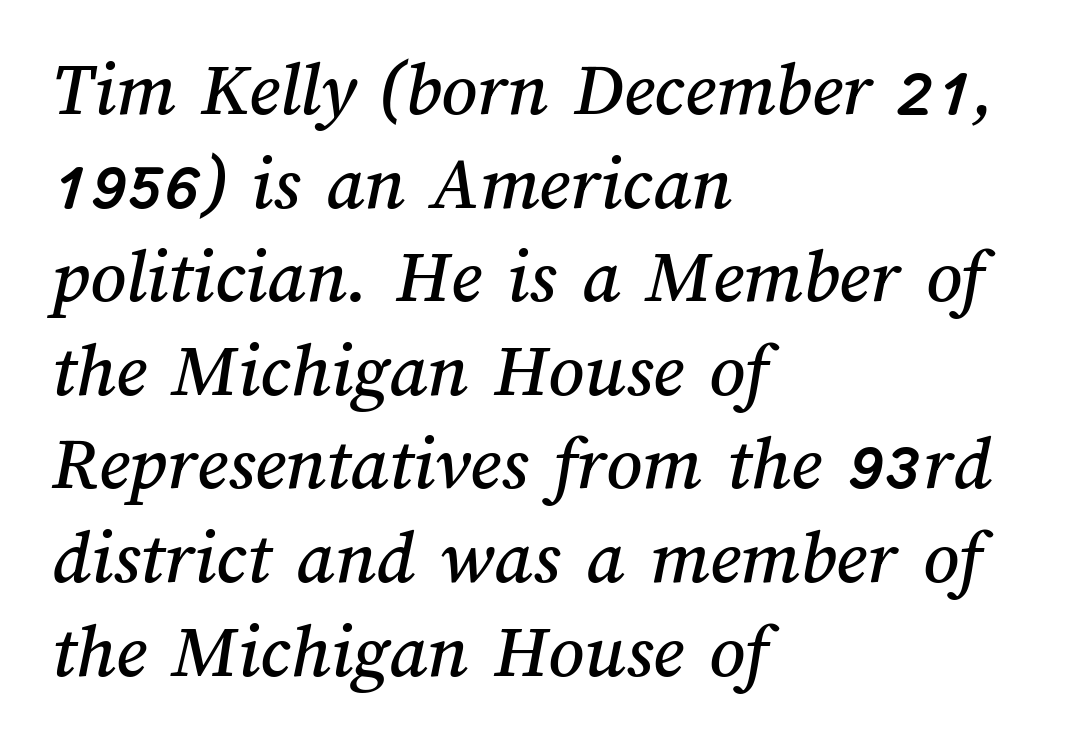
Short note: letters normally spaced. A typesetter would call this proportional, since set widths differ per character. Short and long lines alike share a common starting point at left. Underlining? Definitely not there.
